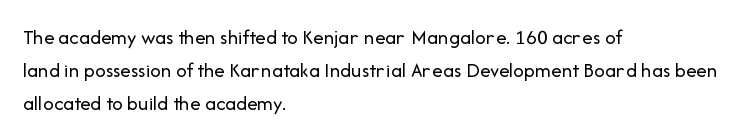
{"italic": "no", "bold": "no", "underline": "no", "align": "left", "line_spacing": "normal", "line_spacing_ratio": 1.56, "letter_spacing": "normal", "letter_spacing_em": 0.0, "glyph_px": 21}
